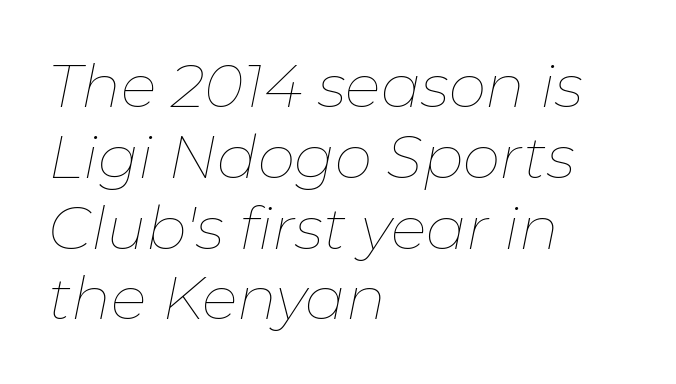
Q: Is the text bold? A: No.
Q: Is the text italic (slanted)? A: Yes, it leans right by about 11 degrees.
Q: Is the text underlined? A: No.
Q: How is the paragraph aligned? A: Left-aligned.
Q: Is the spacing between letters normal or unusually wide? A: Normal.
Q: Width (condensed, normal, or wide)? A: Normal.
Q: Stroke contrast? A: Low.
Q: x-height? A: Medium.
Q: Monospaced? A: No.
